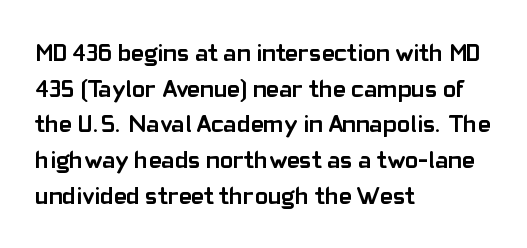
Q: Is the text bold? A: Yes.
Q: Is the text italic (slanted)? A: No, it is upright.
Q: Is the text underlined? A: No.
Q: How is the paragraph aligned? A: Left-aligned.
Q: Is the spacing between letters normal or unusually wide? A: Normal.
Q: Is the spacing between lines tight, normal or loose? A: Normal.
